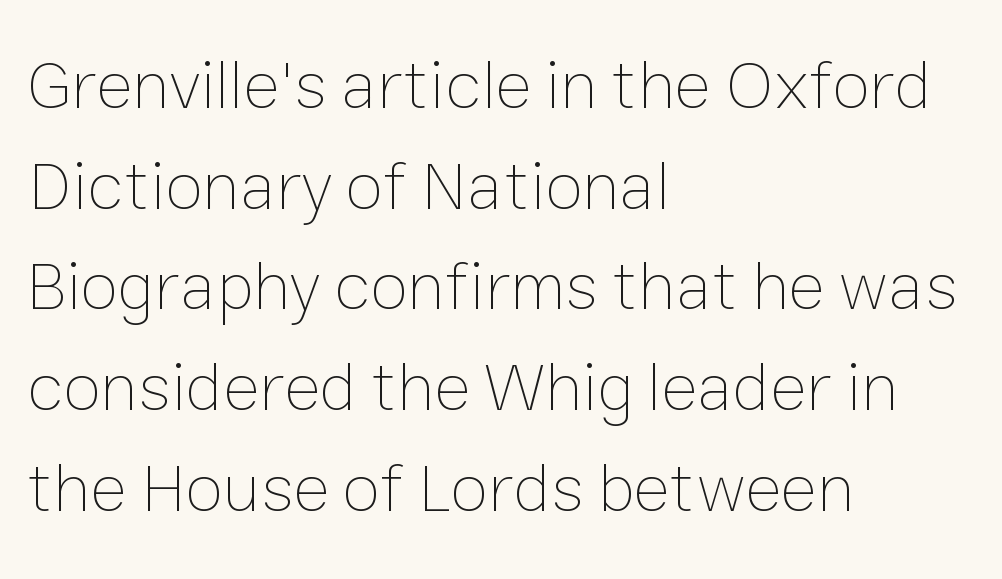
Words float on clear page, feet unadorned. The typography opts for an upright posture over an oblique one. This sample has the flowing, uneven cadence of proportional lettering. Stems here are at most as thick as an everyday book face. All the whitespace from short lines collects on the right.
